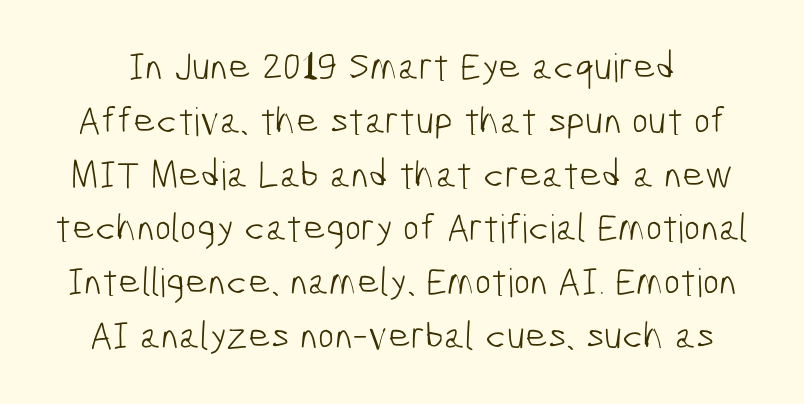
The image shows 39 px light, condensed sans-serif type; set normal line spacing (1.38x), normal letter spacing, not underlined; low stroke contrast and a medium x-height.
